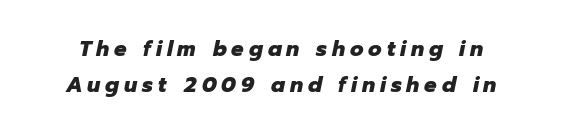
The image shows 22 px bold type, italic (leaning right); set normal line spacing (1.62x), unusually wide letter spacing (+0.22 em), not underlined.
